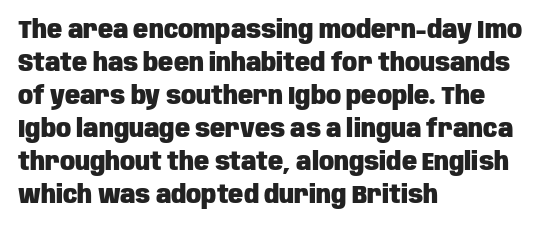
A full-strength bold gives these letters their thick strokes. The gaps between neighbouring characters are ordinary and unremarkable. The lines sit at an ordinary, default distance from one another. Descender tails drop into unmarked territory.
